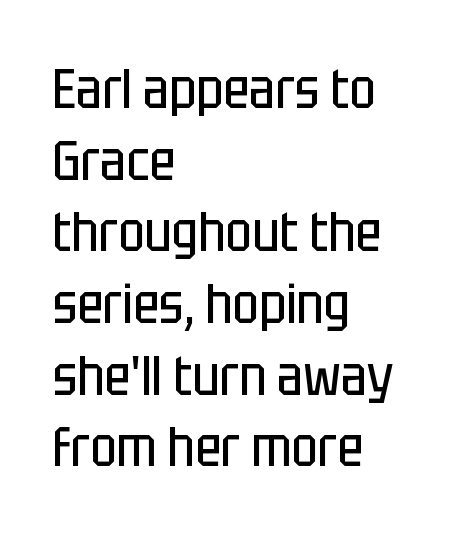
{"serif": "no", "italic": "no", "bold": "no", "weight": "regular", "width": "condensed", "stroke_contrast": "low", "x_height": "large", "monospaced": "no", "underline": "no", "align": "left", "line_spacing": "normal", "line_spacing_ratio": 1.28, "letter_spacing": "normal", "letter_spacing_em": 0.0, "glyph_px": 56}
